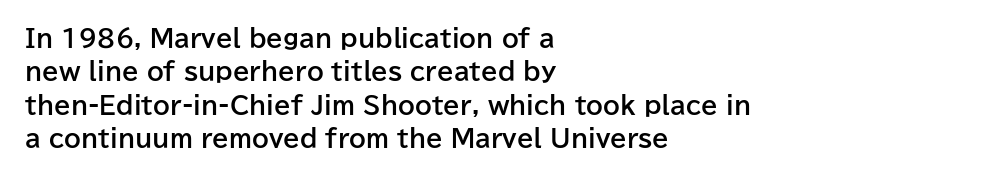
Q: Is the text bold? A: Yes.
Q: Is the text italic (slanted)? A: No, it is upright.
Q: Is the text underlined? A: No.
Q: How is the paragraph aligned? A: Left-aligned.
Q: Is the spacing between letters normal or unusually wide? A: Normal.
Q: Is the spacing between lines tight, normal or loose? A: Normal.
